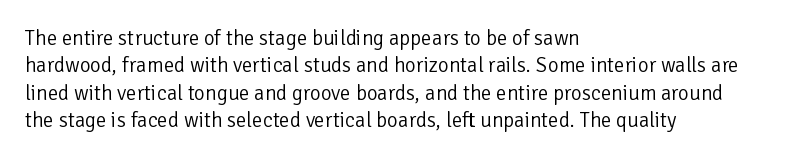
{"italic": "no", "bold": "no", "underline": "no", "align": "left", "line_spacing": "normal", "line_spacing_ratio": 1.3, "letter_spacing": "normal", "letter_spacing_em": 0.0, "glyph_px": 21}
